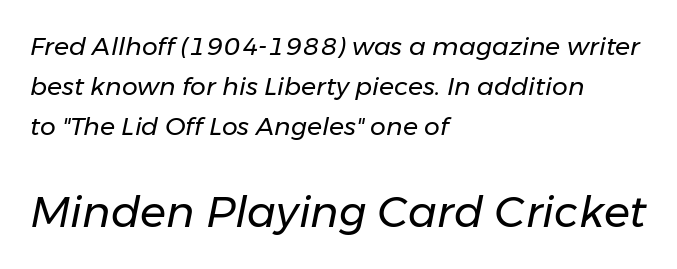
Every character sits at an angle, as italics do. Here the designer chose a conventional face with non-uniform glyph widths. In CSS terms this would be text-align: left. A student would notice the bottom passage is typeset larger than what precedes it. Words float on clear page, feet unadorned. Heft: none added — not bold.
